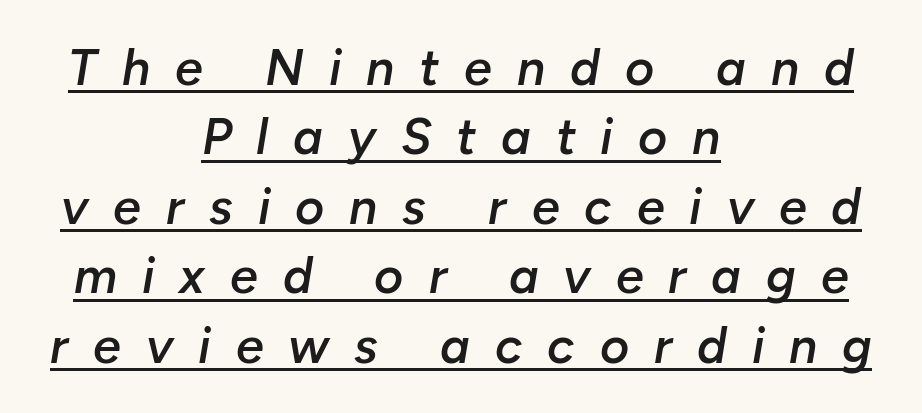
{"italic": "yes", "lean": "right", "slant_degrees": 10, "bold": "semi", "weight": "semibold", "width": "normal", "stroke_contrast": "low", "x_height": "medium", "monospaced": "no", "underline": "yes", "align": "center", "line_spacing": "normal", "line_spacing_ratio": 1.39, "letter_spacing": "wide", "letter_spacing_em": 0.5, "glyph_px": 50}
